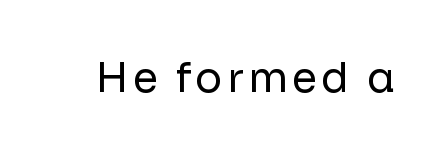
{"serif": "no", "italic": "no", "bold": "no", "weight": "regular", "width": "normal", "stroke_contrast": "low", "x_height": "medium", "monospaced": "no", "underline": "no", "glyph_px": 41}
